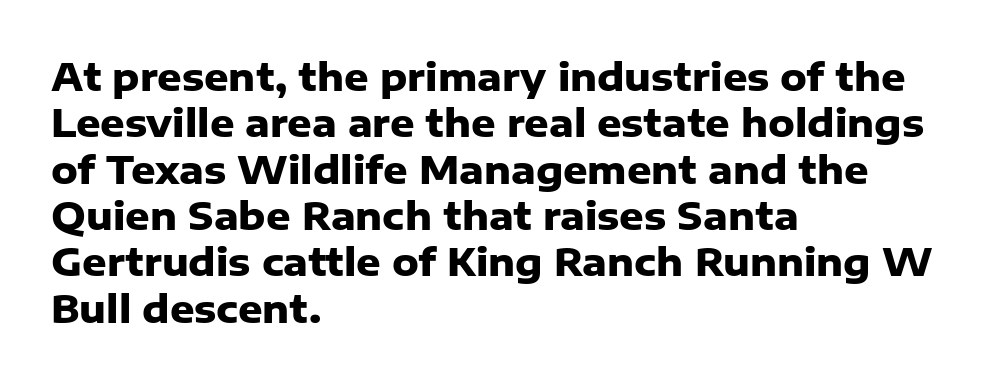
Q: Is the text bold? A: Yes.
Q: Is the text italic (slanted)? A: No, it is upright.
Q: Is the typeface a serif or a sans-serif typeface? A: Sans-serif.
Q: Is the text underlined? A: No.
Q: How is the paragraph aligned? A: Left-aligned.
Q: Is the spacing between letters normal or unusually wide? A: Normal.
Q: Width (condensed, normal, or wide)? A: Normal.
Q: Stroke contrast? A: Low.
Q: x-height? A: Medium.
Q: Monospaced? A: No.
